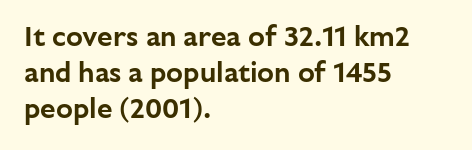
These lines sit exactly where default settings would place them. Plain, unruled lines of type. Compared with typical body copy, the letter spacing here is the same. You can tell from the bare stems that sans-serif type was used. Tall strokes in this sample are plumb rather than angled. If you drew a ruler down the left edge, every line would touch it.
